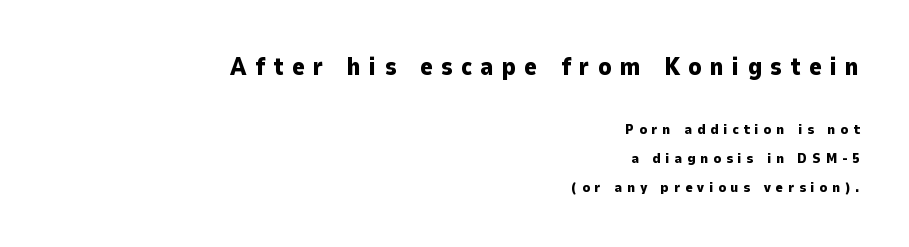
{"italic": "no", "bold": "yes", "underline": "no", "align": "right", "line_spacing": "loose", "line_spacing_ratio": 2.07, "letter_spacing": "wide", "letter_spacing_em": 0.35, "larger_block": "first", "size_ratio": 1.71, "glyph_px": 24}
